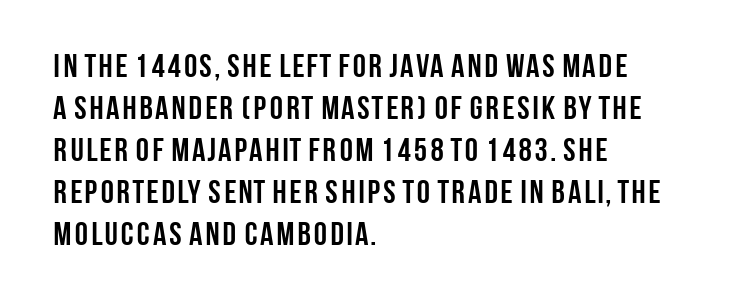
{"serif": "no", "italic": "no", "bold": "yes", "weight": "semibold", "width": "condensed", "stroke_contrast": "low", "x_height": "large", "monospaced": "no", "underline": "no", "align": "left", "line_spacing": "normal", "line_spacing_ratio": 1.27, "letter_spacing": "normal", "letter_spacing_em": 0.0, "glyph_px": 33}
